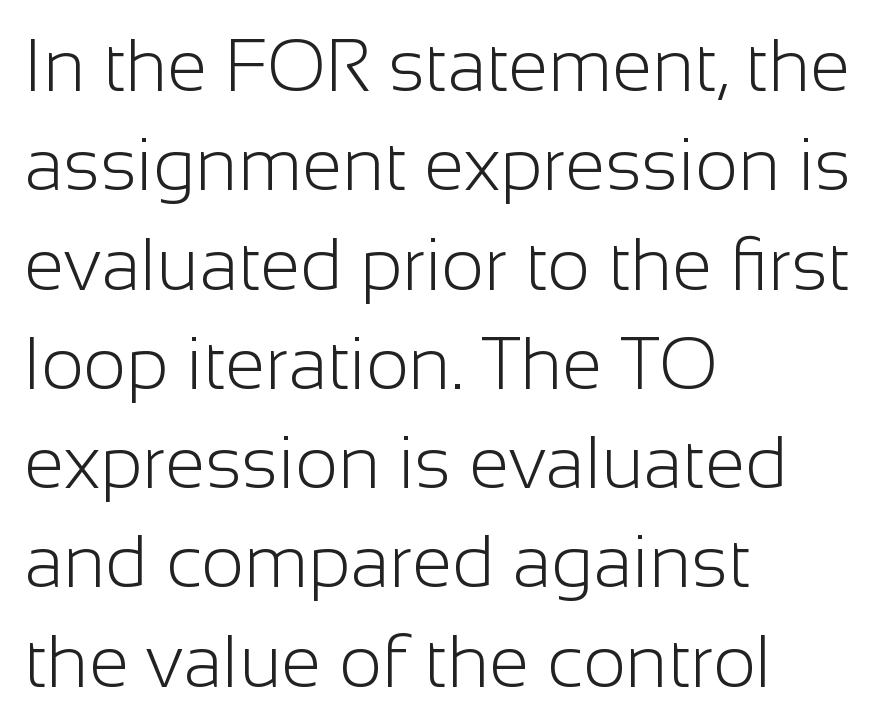
Q: Is the text bold? A: No.
Q: Is the text italic (slanted)? A: No, it is upright.
Q: Is the typeface a serif or a sans-serif typeface? A: Sans-serif.
Q: Is the text underlined? A: No.
Q: How is the paragraph aligned? A: Left-aligned.
Q: Is the spacing between letters normal or unusually wide? A: Normal.
Q: Is the spacing between lines tight, normal or loose? A: Normal.
Q: Width (condensed, normal, or wide)? A: Normal.
Q: Stroke contrast? A: Low.
Q: x-height? A: Medium.
Q: Monospaced? A: No.
